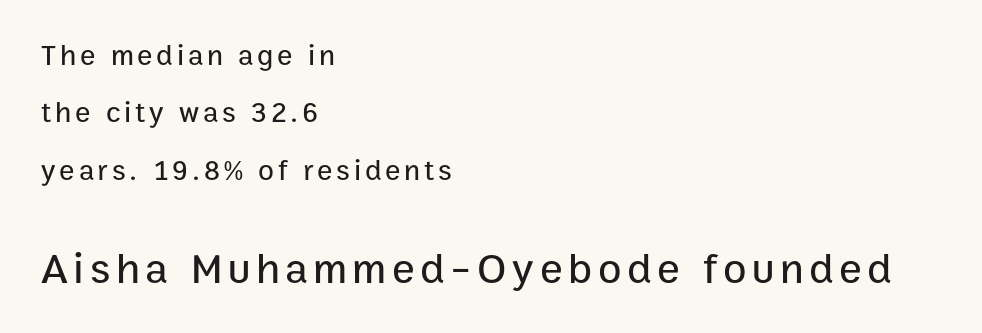
Q: Is the text italic (slanted)? A: No, it is upright.
Q: Is the typeface a serif or a sans-serif typeface? A: Sans-serif.
Q: Is the text underlined? A: No.
Q: How is the paragraph aligned? A: Left-aligned.
Q: Is the spacing between lines tight, normal or loose? A: Loose.
Q: Which block of text is set in a larger size, the first (top) or the second (bottom)? A: The second (bottom) one.
Q: Width (condensed, normal, or wide)? A: Normal.
Q: Stroke contrast? A: Low.
Q: x-height? A: Medium.
Q: Monospaced? A: No.
